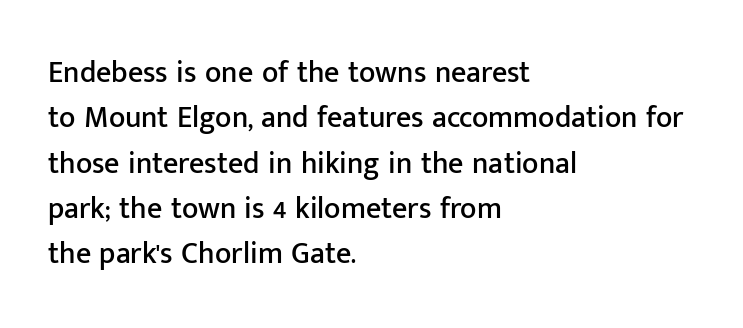
The image shows 30 px sans-serif type, upright; set left-aligned, normal line spacing (1.51x), normal letter spacing, not underlined; low stroke contrast and a medium x-height.
